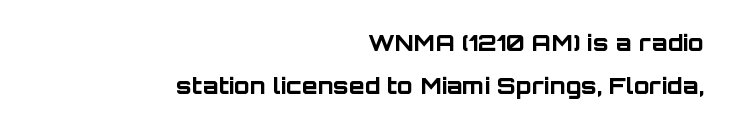
{"italic": "no", "bold": "yes", "underline": "no", "align": "right", "line_spacing_ratio": 1.86, "letter_spacing": "normal", "letter_spacing_em": 0.0, "glyph_px": 23}
